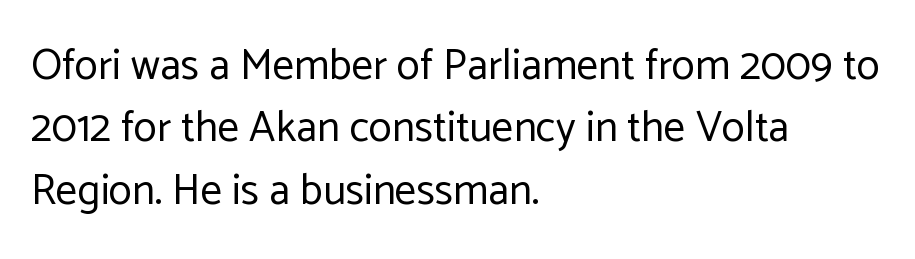
{"serif": "no", "italic": "no", "bold": "no", "weight": "regular", "width": "normal", "stroke_contrast": "low", "x_height": "medium", "monospaced": "no", "underline": "no", "align": "left", "line_spacing": "normal", "line_spacing_ratio": 1.45, "letter_spacing": "normal", "letter_spacing_em": 0.0, "glyph_px": 43}
